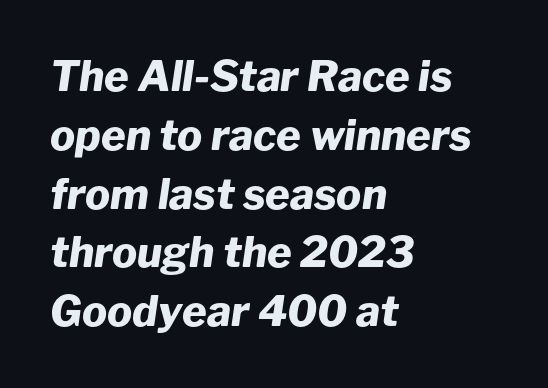
Q: Is the text bold? A: Yes.
Q: Is the text italic (slanted)? A: Yes, it leans right by about 8 degrees.
Q: Is the text underlined? A: No.
Q: How is the paragraph aligned? A: Left-aligned.
Q: Is the spacing between letters normal or unusually wide? A: Normal.
Q: Is the spacing between lines tight, normal or loose? A: Normal.
Q: Width (condensed, normal, or wide)? A: Normal.
Q: Stroke contrast? A: Low.
Q: x-height? A: Medium.
Q: Monospaced? A: No.
